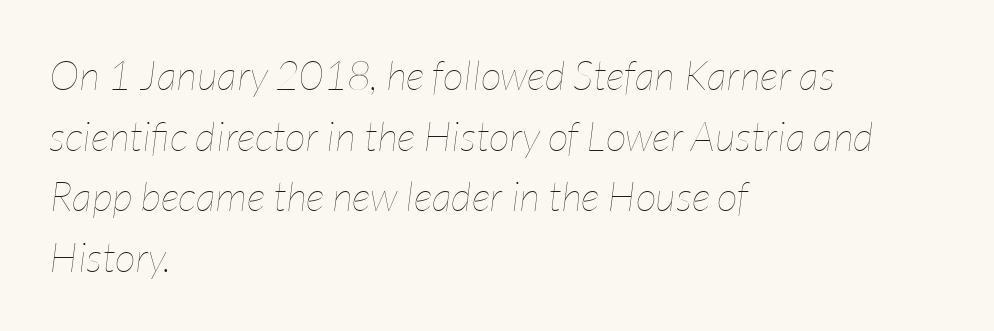
Looks like regular typesetting: each glyph gets only the width it needs. Honestly, the row spacing looks completely unremarkable. No heavy texture on the line: the type isn't bold. Style check: oblique.
